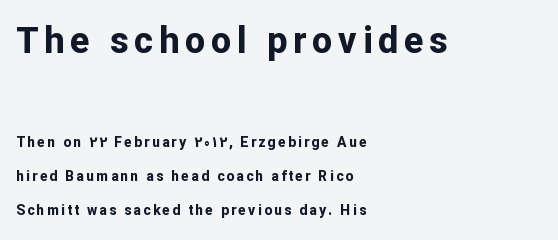
{"serif": "no", "italic": "no", "bold": "yes", "weight": "bold", "width": "normal", "stroke_contrast": "low", "x_height": "medium", "monospaced": "no", "underline": "no", "align": "left", "line_spacing": "loose", "line_spacing_ratio": 2.43, "larger_block": "first", "size_ratio": 2.57, "glyph_px": 36}
